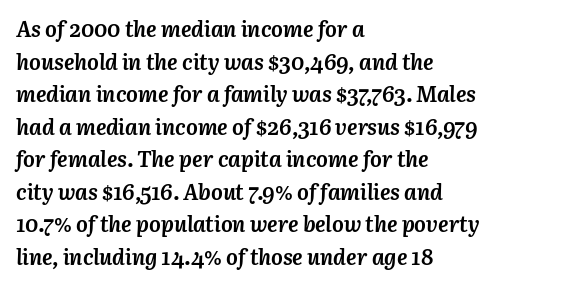
The line-height multiplier appears to be the usual default. On the weight axis this lands at bold, roughly 700. Is the letter spacing exaggerated? No — it looks like the ordinary default. Beneath every word, the page is bare.
